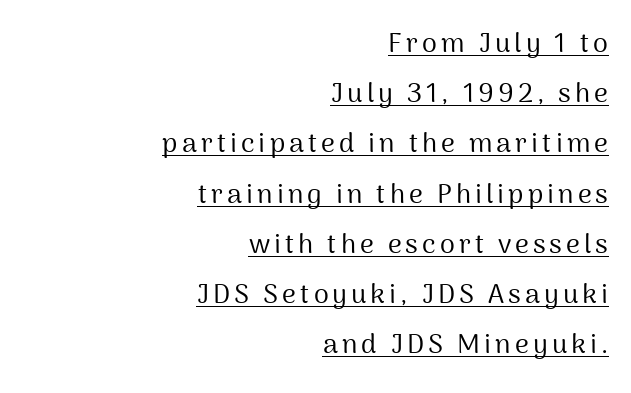
Italic? Not at all — the glyphs are vertical. Heaviness? Minimal to ordinary, like unemphasized prose. The passage is arranged like a letterhead date or caption credit — flush right. The face used here appears with an underline applied.
